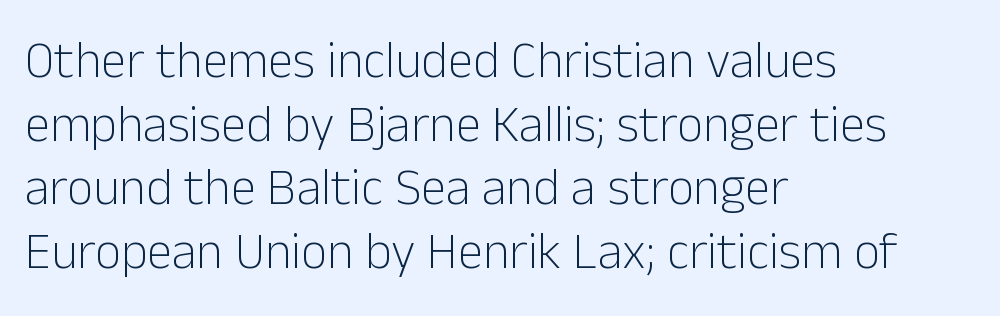
The image shows 51 px light sans-serif type, upright; set left-aligned, normal line spacing (1.25x), normal letter spacing, not underlined; low stroke contrast and a medium x-height.
